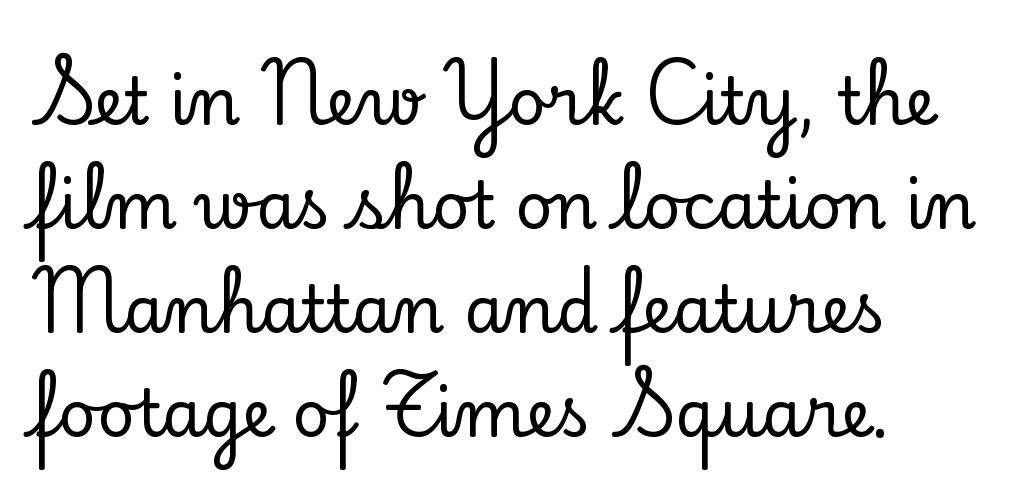
Q: Is the text italic (slanted)? A: No, it is upright.
Q: Is the typeface a serif or a sans-serif typeface? A: Serif.
Q: Is the text underlined? A: No.
Q: Is the spacing between letters normal or unusually wide? A: Normal.
Q: Is the spacing between lines tight, normal or loose? A: Normal.
Q: Width (condensed, normal, or wide)? A: Normal.
Q: Stroke contrast? A: Low.
Q: x-height? A: Small.
Q: Monospaced? A: No.
